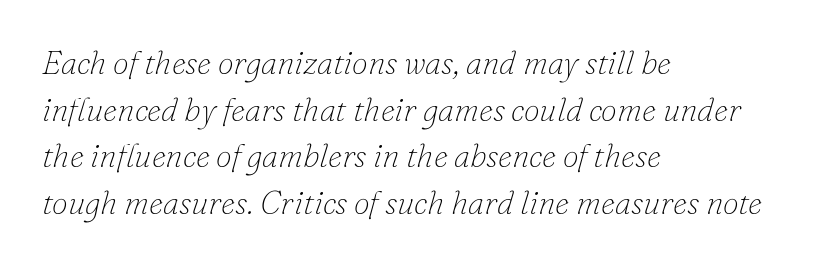
The image shows 32 px thin serif type, italic (leaning right); set left-aligned, normal line spacing (1.46x), normal letter spacing, not underlined; low stroke contrast and a small x-height.
